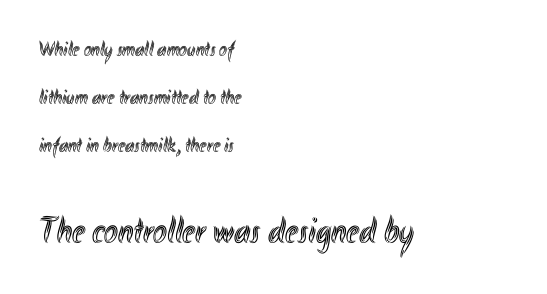
Q: Is the text italic (slanted)? A: Yes.
Q: Is the text underlined? A: No.
Q: How is the paragraph aligned? A: Left-aligned.
Q: Is the spacing between letters normal or unusually wide? A: Normal.
Q: Is the spacing between lines tight, normal or loose? A: Loose.
Q: Which block of text is set in a larger size, the first (top) or the second (bottom)? A: The second (bottom) one.
Q: Width (condensed, normal, or wide)? A: Condensed.
Q: x-height? A: Small.
Q: Monospaced? A: No.
